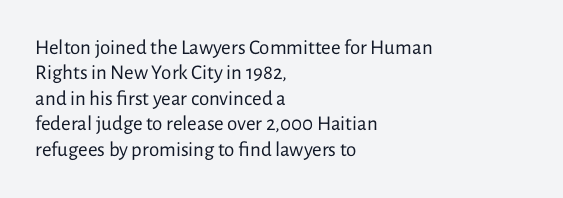
A bare baseline throughout the passage. Line beginnings align vertically; line endings do not. This sample uses plain, unmodified letter spacing. Posture: straight, roman, zero tilt. Is this a heavy cut? Hardly; it is regular or lighter.
